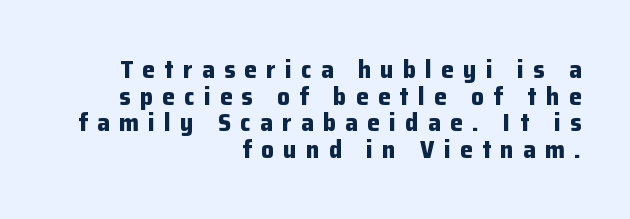
Q: Is the text bold? A: Yes.
Q: Is the text italic (slanted)? A: No, it is upright.
Q: Is the text underlined? A: No.
Q: How is the paragraph aligned? A: Right-aligned.
Q: Is the spacing between letters normal or unusually wide? A: Unusually wide.
Q: Is the spacing between lines tight, normal or loose? A: Tight.
